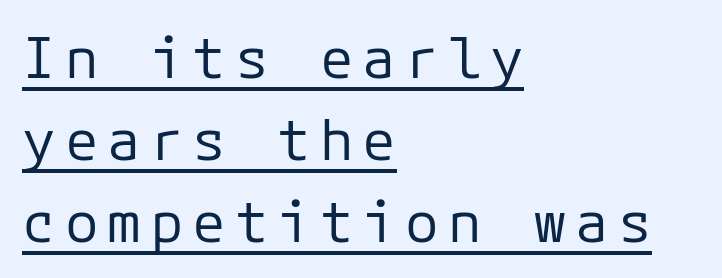
Q: Is the text bold? A: No.
Q: Is the text italic (slanted)? A: No, it is upright.
Q: Is the typeface a serif or a sans-serif typeface? A: Sans-serif.
Q: Is the text underlined? A: Yes.
Q: How is the paragraph aligned? A: Left-aligned.
Q: Is the spacing between lines tight, normal or loose? A: Normal.
Q: Width (condensed, normal, or wide)? A: Normal.
Q: Stroke contrast? A: Low.
Q: x-height? A: Medium.
